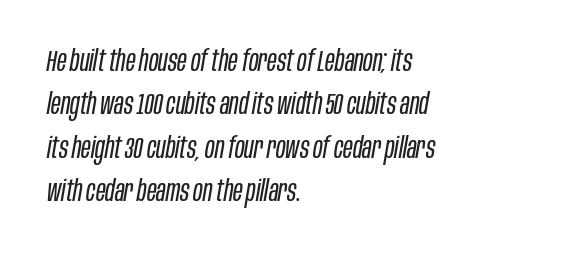
Descender tails drop into unmarked territory. Do the characters align in a grid? No, the font is proportional. Nobody touched the tracking dial on this one. You can tell it's italic because the verticals aren't actually vertical. The rag falls on the right side of this text block. Horizontal bands of white between lines are of average thickness.
